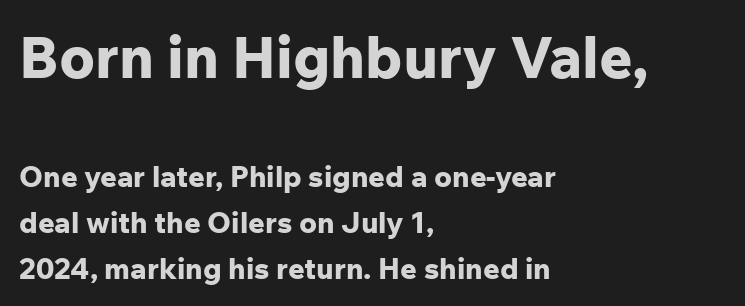
Q: Is the text bold? A: Yes.
Q: Is the text italic (slanted)? A: No, it is upright.
Q: Is the typeface a serif or a sans-serif typeface? A: Sans-serif.
Q: Is the text underlined? A: No.
Q: How is the paragraph aligned? A: Left-aligned.
Q: Is the spacing between letters normal or unusually wide? A: Normal.
Q: Is the spacing between lines tight, normal or loose? A: Normal.
Q: Which block of text is set in a larger size, the first (top) or the second (bottom)? A: The first (top) one.
Q: Width (condensed, normal, or wide)? A: Normal.
Q: Stroke contrast? A: Low.
Q: x-height? A: Medium.
Q: Monospaced? A: No.
